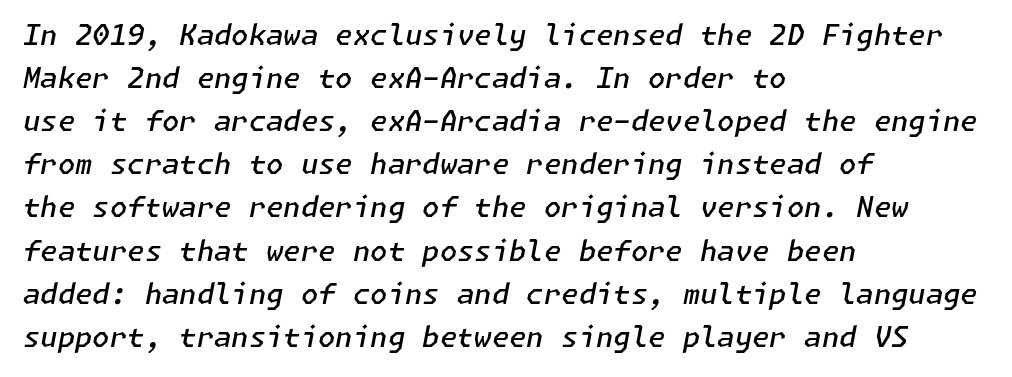
{"italic": "yes", "lean": "right", "slant_degrees": 11, "bold": "semi", "weight": "semibold", "width": "normal", "stroke_contrast": "low", "x_height": "medium", "underline": "no", "align": "left", "line_spacing": "normal", "line_spacing_ratio": 1.54, "letter_spacing": "normal", "letter_spacing_em": 0.0, "glyph_px": 28}
